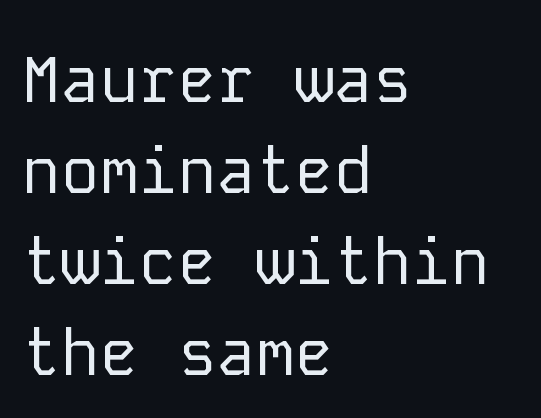
{"serif": "no", "italic": "no", "bold": "no", "weight": "regular", "width": "normal", "stroke_contrast": "low", "x_height": "medium", "monospaced": "yes", "underline": "no", "align": "left", "line_spacing": "normal", "line_spacing_ratio": 1.4, "letter_spacing": "normal", "letter_spacing_em": 0.0, "glyph_px": 65}
